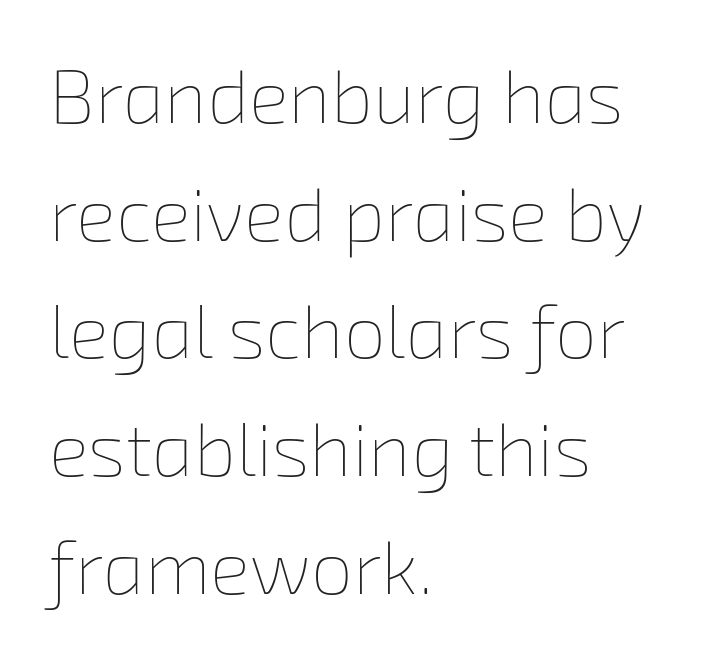
No extra ink here — the face is not bold. Is there much room between lines? A standard amount, neither cramped nor airy. Students, note that the glyphs here touch the page at normal intervals. Bare-footed words on every line.
